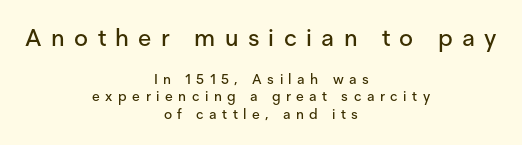
What stands out about the letter spacing? Its width — letters are far apart. The compositor balanced each line on the midline. The upper block of text is set noticeably larger than the block beneath it. Ordinary non-slanted type is in use. Just letters on the line, the space beneath them empty.
